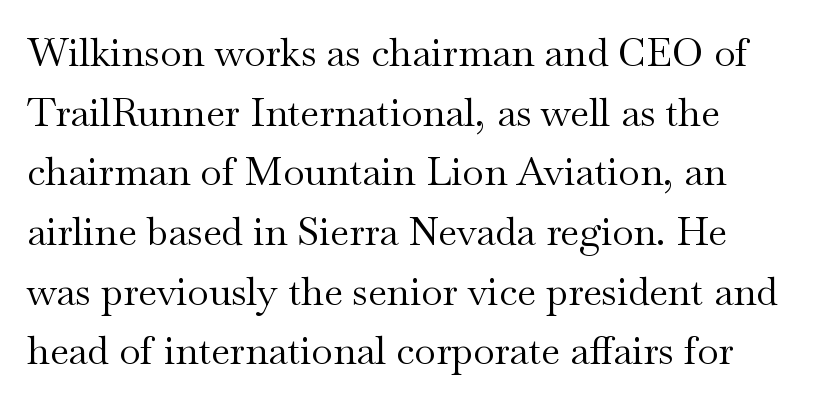
Q: Is the text bold? A: No.
Q: Is the text italic (slanted)? A: No, it is upright.
Q: Is the typeface a serif or a sans-serif typeface? A: Serif.
Q: Is the text underlined? A: No.
Q: Is the spacing between letters normal or unusually wide? A: Normal.
Q: Is the spacing between lines tight, normal or loose? A: Normal.
Q: Width (condensed, normal, or wide)? A: Wide.
Q: Stroke contrast? A: Medium.
Q: x-height? A: Small.
Q: Monospaced? A: No.
